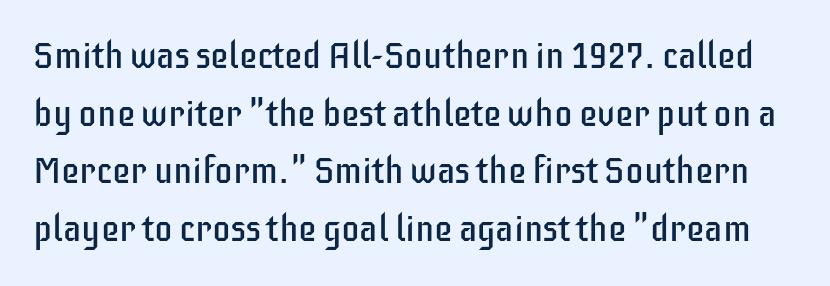
Check the space under the baseline: it is left empty. Observe the absence of serifs on each vertical stroke in this sample. Honestly, the letter spacing is just normal — you wouldn't notice it. Stroke mass is kept to a normal reading level or below. You could not count columns in this text — the font is proportionally spaced. The typography opts for an upright posture over an oblique one.
